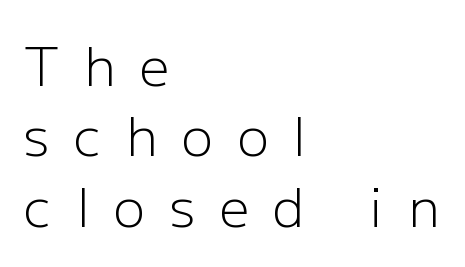
Q: Is the text bold? A: No.
Q: Is the text italic (slanted)? A: No, it is upright.
Q: Is the typeface a serif or a sans-serif typeface? A: Sans-serif.
Q: Is the text underlined? A: No.
Q: How is the paragraph aligned? A: Left-aligned.
Q: Is the spacing between letters normal or unusually wide? A: Unusually wide.
Q: Is the spacing between lines tight, normal or loose? A: Normal.
Q: Width (condensed, normal, or wide)? A: Normal.
Q: Stroke contrast? A: Low.
Q: x-height? A: Medium.
Q: Monospaced? A: No.
